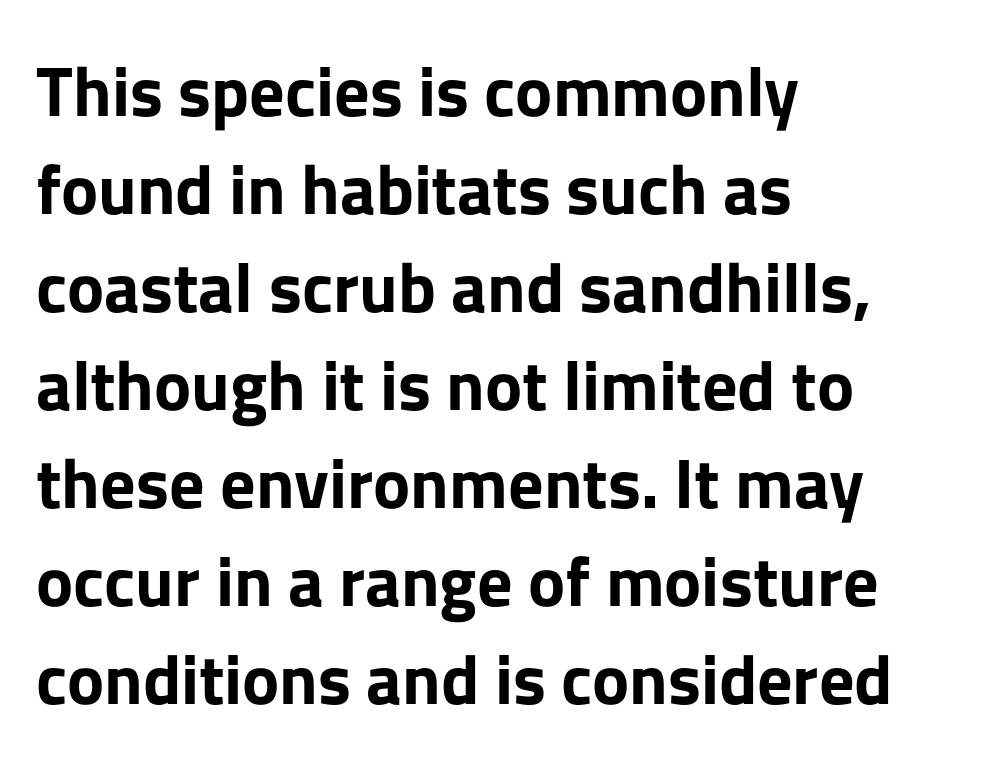
{"serif": "no", "italic": "no", "bold": "yes", "weight": "bold", "width": "normal", "stroke_contrast": "low", "x_height": "medium", "monospaced": "no", "underline": "no", "align": "left", "line_spacing": "normal", "line_spacing_ratio": 1.4, "letter_spacing": "normal", "letter_spacing_em": 0.0, "glyph_px": 70}
